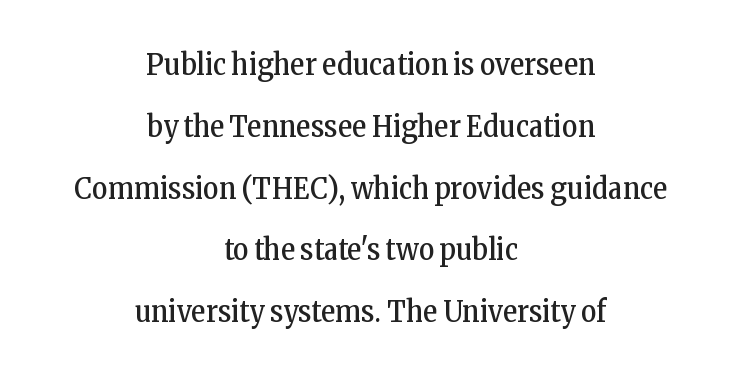
No word sits above an underline. Note: serifs present on the glyphs. Do the characters align in a grid? No, the font is proportional. Between one letter and the next there's only the usual sliver of space. Airy leading. Each stroke keeps to a modest, everyday thickness or less.
